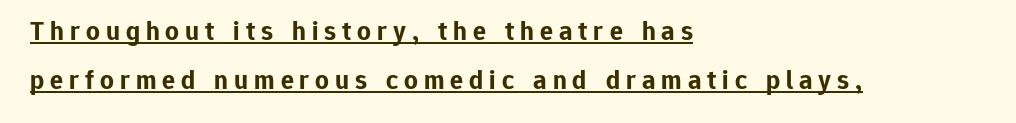
{"italic": "no", "bold": "yes", "underline": "yes", "align": "left", "line_spacing_ratio": 1.83, "letter_spacing": "wide", "letter_spacing_em": 0.22, "glyph_px": 27}
